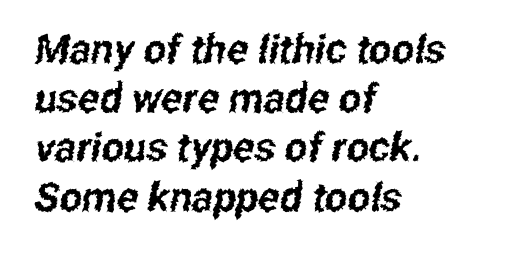
The image shows 40 px condensed sans-serif type; set left-aligned, line spacing 1.23x, normal letter spacing, not underlined; low stroke contrast and a medium x-height.
